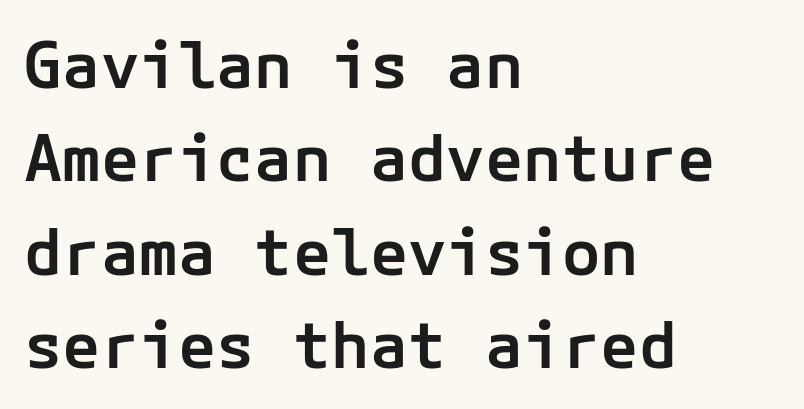
Q: Is the text bold? A: Semi-bold.
Q: Is the text italic (slanted)? A: No, it is upright.
Q: Is the typeface a serif or a sans-serif typeface? A: Sans-serif.
Q: Is the text underlined? A: No.
Q: How is the paragraph aligned? A: Left-aligned.
Q: Is the spacing between letters normal or unusually wide? A: Normal.
Q: Is the spacing between lines tight, normal or loose? A: Normal.
Q: Width (condensed, normal, or wide)? A: Normal.
Q: Stroke contrast? A: Low.
Q: x-height? A: Medium.
